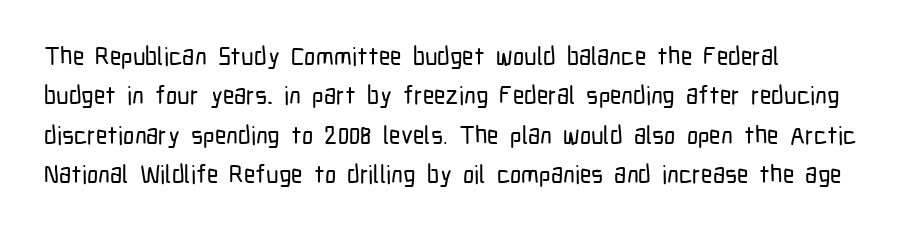
The letters stand straight up with perfectly vertical stems. The line-height multiplier appears to be the usual default. The string is rendered with underlining switched off. Students, note that the glyphs here touch the page at normal intervals.
